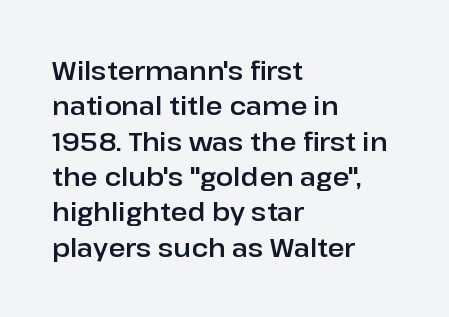
The passage shown stacks its lines at a standard gap. These lines stack with their left ends in a neat column. A roman cut, with each character standing at attention. Caption: standard tracking, unaltered. Words float on clear page, feet unadorned.
